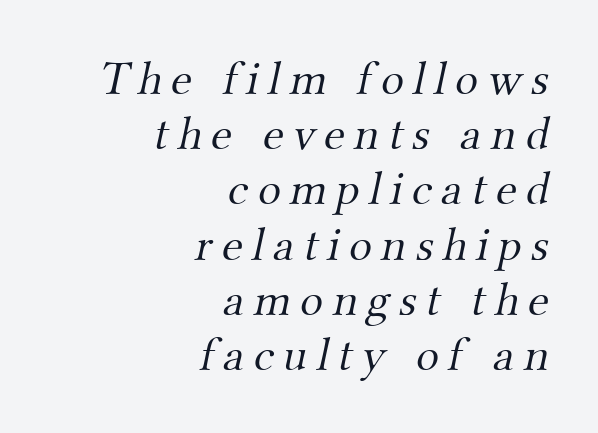
{"serif": "yes", "bold": "no", "weight": "light", "width": "normal", "stroke_contrast": "medium", "x_height": "small", "monospaced": "no", "underline": "no", "align": "right", "line_spacing": "tight", "line_spacing_ratio": 1.15, "glyph_px": 48}
